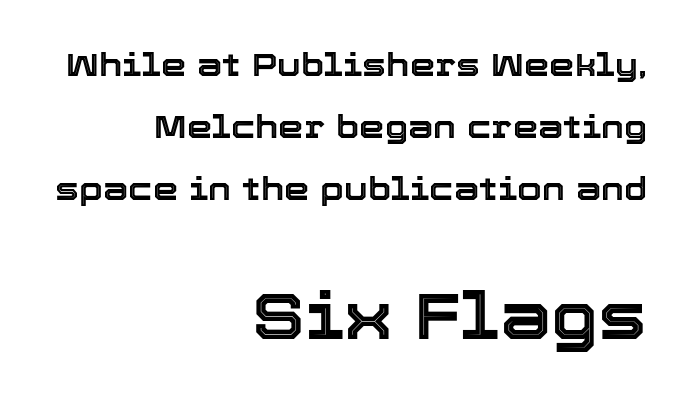
{"italic": "no", "width": "normal", "x_height": "medium", "monospaced": "no", "underline": "no", "align": "right", "line_spacing": "loose", "line_spacing_ratio": 1.94, "letter_spacing": "normal", "letter_spacing_em": 0.0, "larger_block": "second", "size_ratio": 2.03, "glyph_px": 65}
